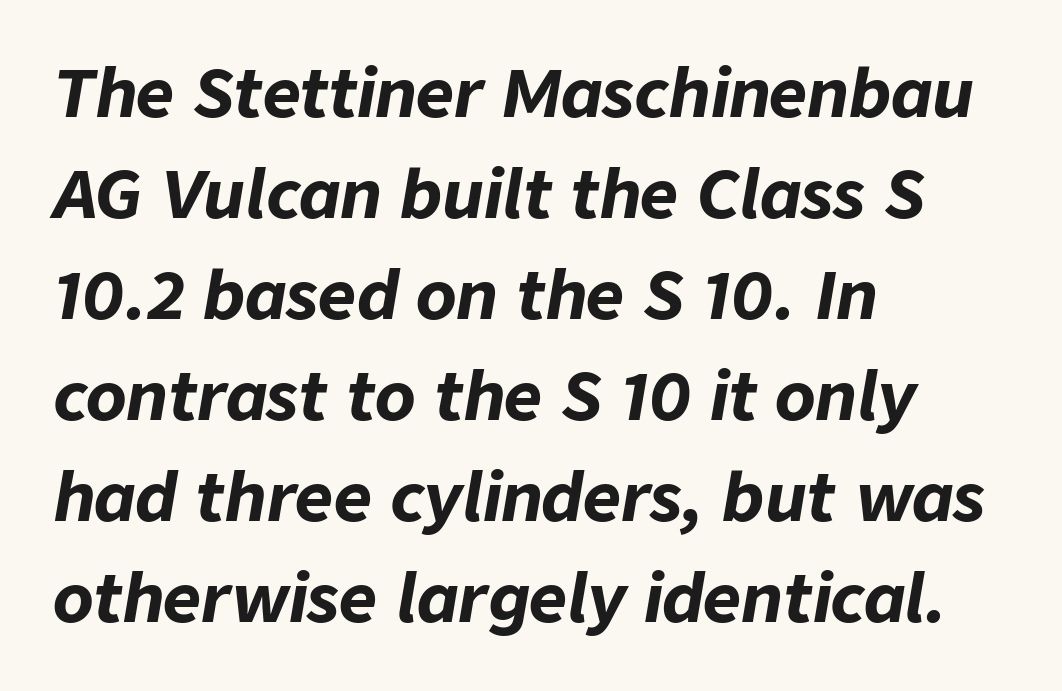
The image shows 66 px bold type, italic (leaning right); set left-aligned, normal line spacing (1.53x), normal letter spacing, not underlined; low stroke contrast and a medium x-height.
